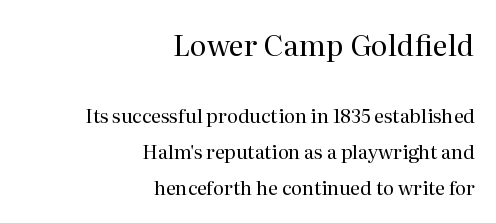
The face looks like a standard text weight, possibly lighter. Beneath every word, the page is bare. Spacing verdict: proportional, widths tailored to each character. Two sizes are in play, and the larger belongs to the first block.
